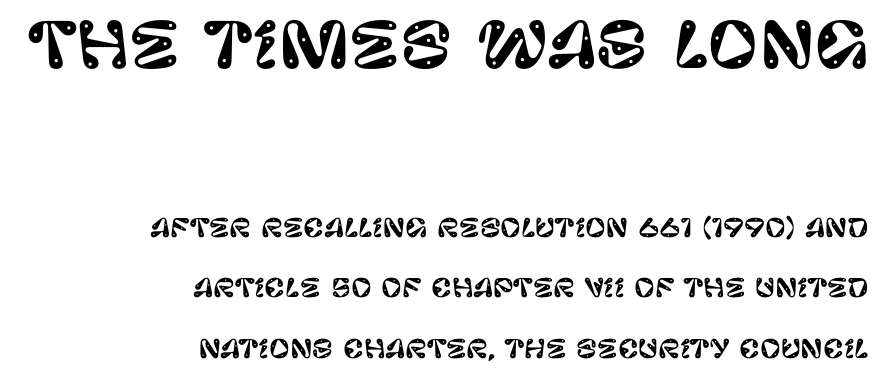
The image shows 62 px sans-serif type; set right-aligned, loose line spacing (2.41x), normal letter spacing, not underlined; the first (top) block is 2.48x larger; low stroke contrast and a large x-height.
